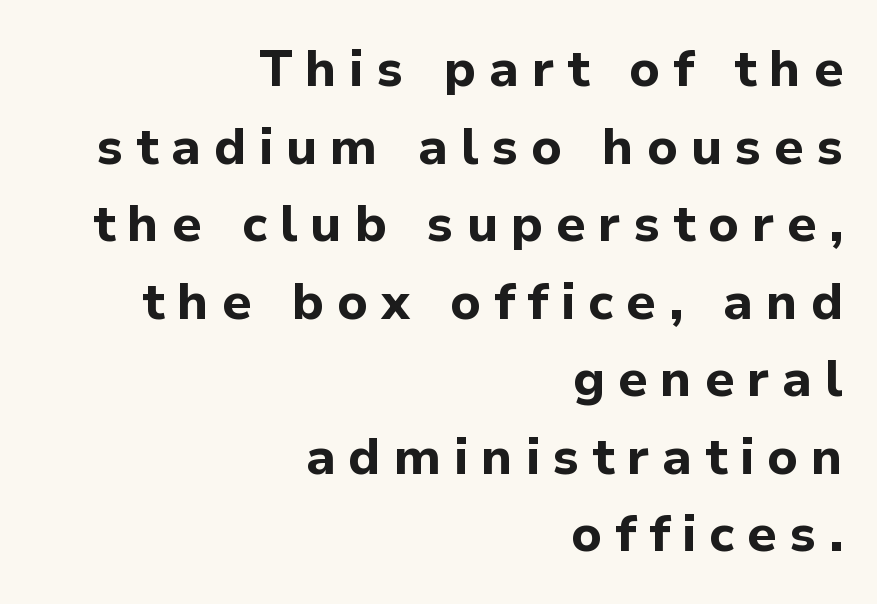
The image shows 51 px bold sans-serif type, upright; set right-aligned, normal line spacing (1.52x), unusually wide letter spacing (+0.25 em), not underlined; low stroke contrast and a medium x-height.
